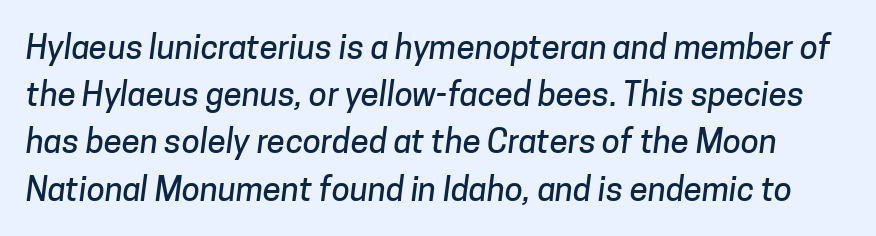
Is this a sans? Yes — the strokes have no serifs. The lines sit at an ordinary, default distance from one another. Check under the words: just untouched page. The passage shown has conventional tracking throughout. This sample has the flowing, uneven cadence of proportional lettering.
